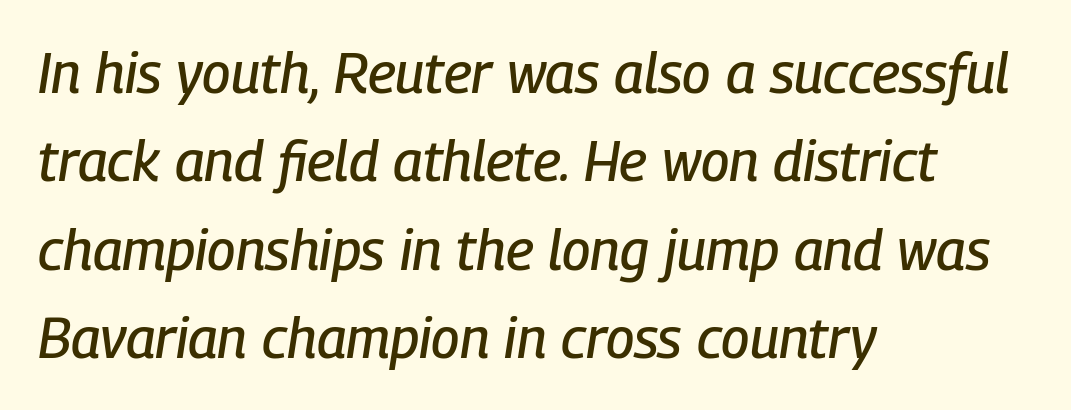
{"italic": "yes", "lean": "right", "slant_degrees": 9, "width": "condensed", "stroke_contrast": "low", "x_height": "medium", "monospaced": "no", "underline": "no", "align": "left", "line_spacing": "normal", "line_spacing_ratio": 1.58, "letter_spacing": "normal", "letter_spacing_em": 0.0, "glyph_px": 56}
